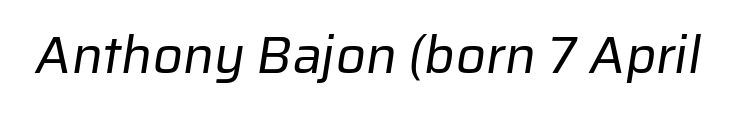
Q: Is the text bold? A: No.
Q: Is the typeface a serif or a sans-serif typeface? A: Sans-serif.
Q: Is the text underlined? A: No.
Q: Is the spacing between letters normal or unusually wide? A: Normal.
Q: Width (condensed, normal, or wide)? A: Normal.
Q: Stroke contrast? A: Low.
Q: x-height? A: Medium.
Q: Monospaced? A: No.
